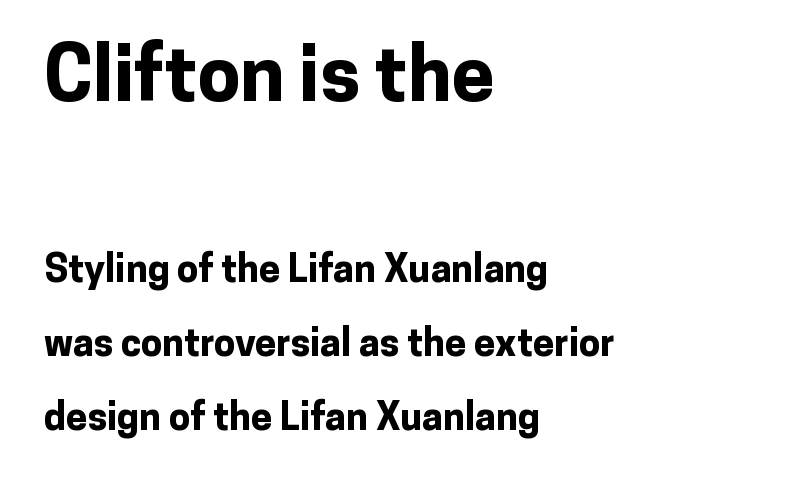
The image shows 76 px bold sans-serif type, upright; set left-aligned, loose line spacing (1.95x), normal letter spacing, not underlined; the first (top) block is 2.0x larger; low stroke contrast and a medium x-height.
